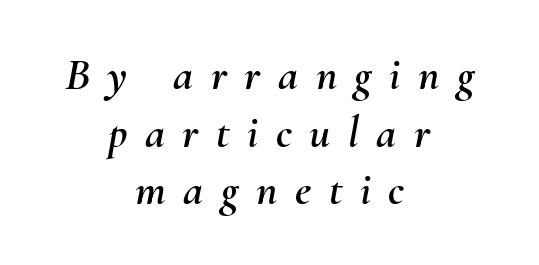
Character widths vary here, with narrow letters taking less room than wide ones. There is plenty of visible air inserted between adjacent glyphs. Normally led — the rows are evenly, conventionally spaced. Beneath every word, the page is bare.
